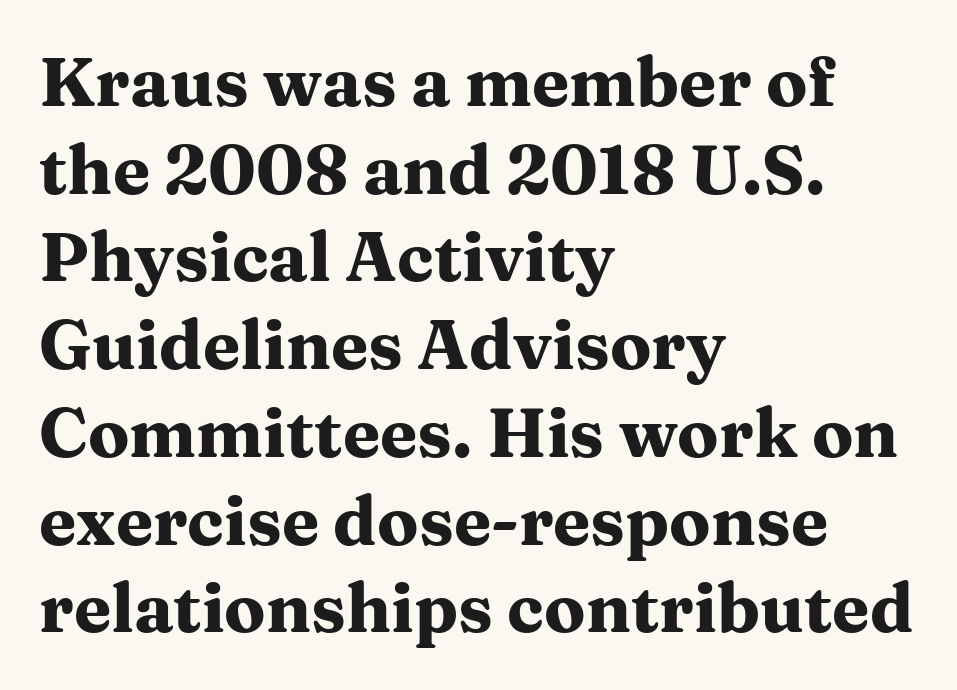
Ascenders rise straight up at ninety degrees. A classic flush-left, rag-right setting is used for this passage. Proportional: the letters do not fall into vertical columns. Letters rest on an invisible, unmarked baseline.
